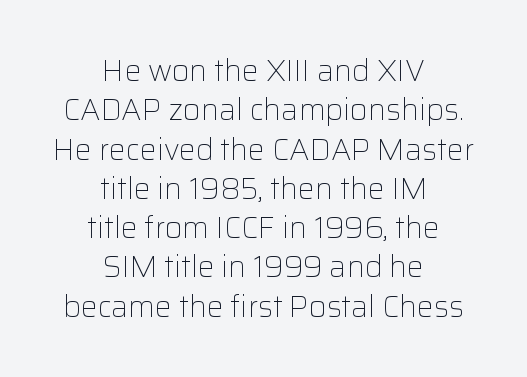
Q: Is the text bold? A: No.
Q: Is the text italic (slanted)? A: No, it is upright.
Q: Is the typeface a serif or a sans-serif typeface? A: Sans-serif.
Q: Is the text underlined? A: No.
Q: How is the paragraph aligned? A: Centered.
Q: Is the spacing between letters normal or unusually wide? A: Normal.
Q: Is the spacing between lines tight, normal or loose? A: Normal.
Q: Width (condensed, normal, or wide)? A: Normal.
Q: Stroke contrast? A: Low.
Q: x-height? A: Medium.
Q: Monospaced? A: No.
